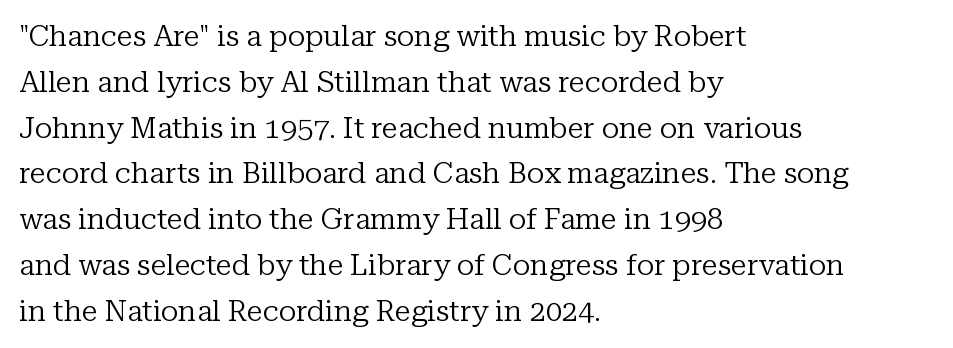
{"serif": "yes", "italic": "no", "bold": "no", "weight": "regular", "width": "normal", "stroke_contrast": "low", "x_height": "medium", "monospaced": "no", "underline": "no", "align": "left", "line_spacing": "normal", "line_spacing_ratio": 1.58, "letter_spacing": "normal", "letter_spacing_em": 0.0, "glyph_px": 29}
